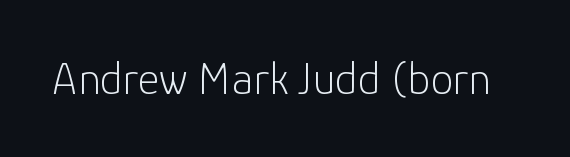
Q: Is the text bold? A: No.
Q: Is the text italic (slanted)? A: No, it is upright.
Q: Is the typeface a serif or a sans-serif typeface? A: Sans-serif.
Q: Is the text underlined? A: No.
Q: Is the spacing between letters normal or unusually wide? A: Normal.
Q: Width (condensed, normal, or wide)? A: Normal.
Q: Stroke contrast? A: Low.
Q: x-height? A: Medium.
Q: Monospaced? A: No.
